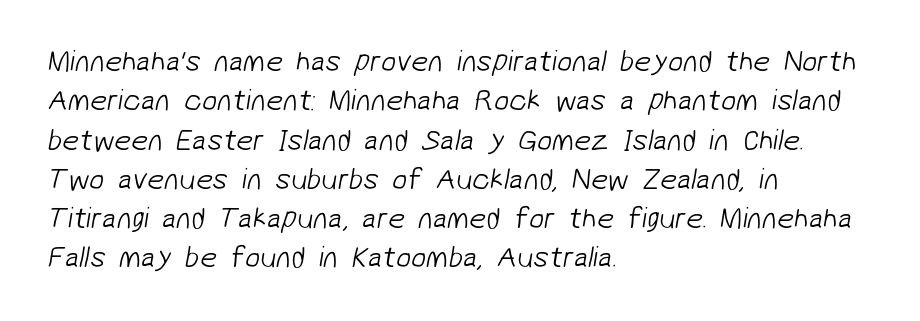
{"serif": "no", "bold": "no", "weight": "light", "width": "normal", "stroke_contrast": "low", "x_height": "medium", "monospaced": "no", "underline": "no", "align": "left", "line_spacing": "normal", "line_spacing_ratio": 1.31, "letter_spacing": "normal", "letter_spacing_em": 0.0, "glyph_px": 30}
